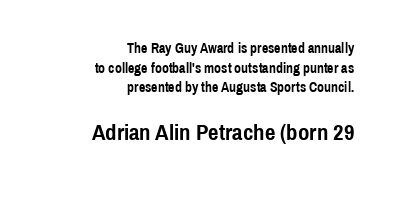
{"italic": "no", "bold": "yes", "underline": "no", "align": "right", "line_spacing": "normal", "line_spacing_ratio": 1.41, "letter_spacing": "normal", "letter_spacing_em": 0.0, "larger_block": "second", "size_ratio": 1.64, "glyph_px": 23}
